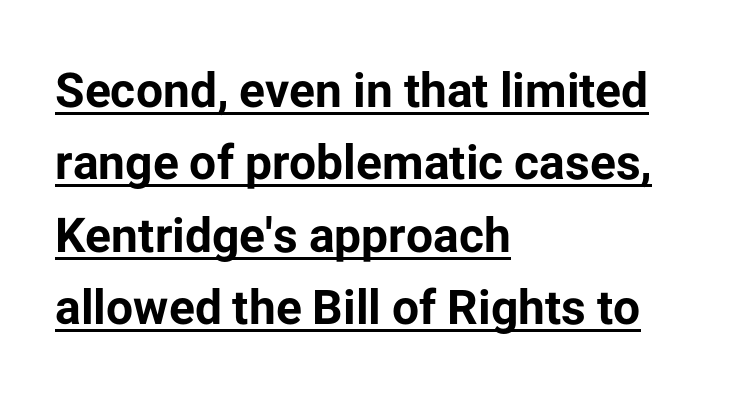
{"serif": "no", "italic": "no", "bold": "yes", "weight": "bold", "width": "normal", "stroke_contrast": "low", "x_height": "medium", "monospaced": "no", "underline": "yes", "align": "left", "line_spacing": "normal", "line_spacing_ratio": 1.51, "letter_spacing": "normal", "letter_spacing_em": 0.0, "glyph_px": 48}
